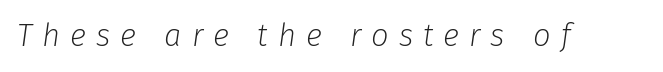
Proportional: the letters do not fall into vertical columns. The rendering inserts visible extra space after every character. Descenders hang freely into open space. Is the type slanted? Yes — the strokes lean at a clear angle.
